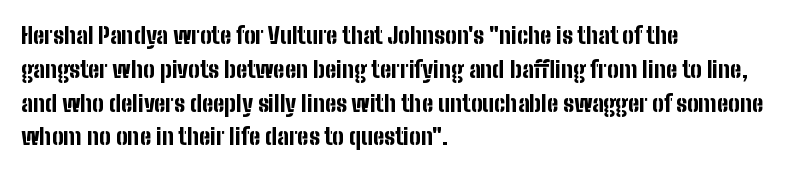
The image shows 23 px bold type, upright; set left-aligned, normal line spacing (1.47x), normal letter spacing, not underlined.
